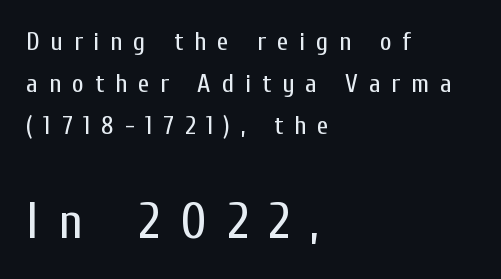
Q: Is the text bold? A: No.
Q: Is the text italic (slanted)? A: No, it is upright.
Q: Is the typeface a serif or a sans-serif typeface? A: Sans-serif.
Q: Is the text underlined? A: No.
Q: How is the paragraph aligned? A: Left-aligned.
Q: Is the spacing between letters normal or unusually wide? A: Unusually wide.
Q: Is the spacing between lines tight, normal or loose? A: Normal.
Q: Which block of text is set in a larger size, the first (top) or the second (bottom)? A: The second (bottom) one.
Q: Width (condensed, normal, or wide)? A: Condensed.
Q: Stroke contrast? A: Low.
Q: x-height? A: Medium.
Q: Monospaced? A: No.
